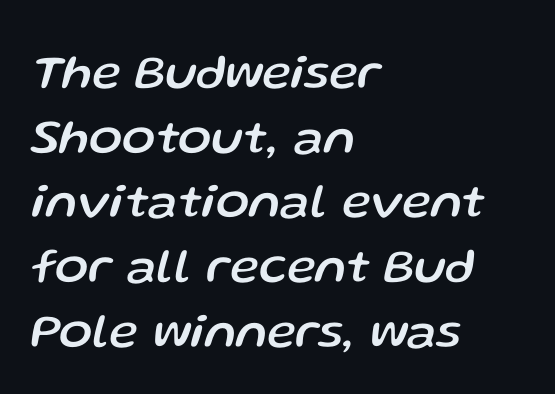
Q: Is the text italic (slanted)? A: Yes, it leans right by about 13 degrees.
Q: Is the text underlined? A: No.
Q: How is the paragraph aligned? A: Left-aligned.
Q: Is the spacing between letters normal or unusually wide? A: Normal.
Q: Is the spacing between lines tight, normal or loose? A: Normal.
Q: Width (condensed, normal, or wide)? A: Normal.
Q: Stroke contrast? A: Low.
Q: x-height? A: Medium.
Q: Monospaced? A: No.
